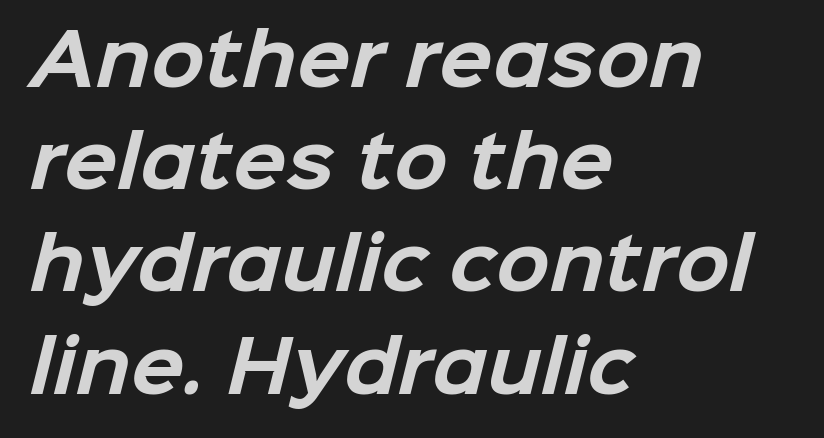
Q: Is the text bold? A: Yes.
Q: Is the typeface a serif or a sans-serif typeface? A: Sans-serif.
Q: Is the text underlined? A: No.
Q: How is the paragraph aligned? A: Left-aligned.
Q: Is the spacing between letters normal or unusually wide? A: Normal.
Q: Is the spacing between lines tight, normal or loose? A: Normal.
Q: Width (condensed, normal, or wide)? A: Normal.
Q: Stroke contrast? A: Low.
Q: x-height? A: Medium.
Q: Monospaced? A: No.
